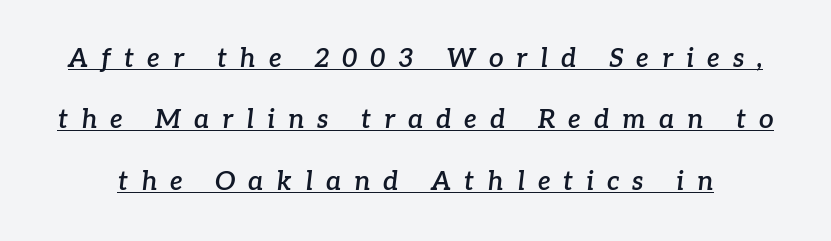
Q: Is the text bold? A: Semi-bold.
Q: Is the text italic (slanted)? A: Yes, it leans right by about 7 degrees.
Q: Is the text underlined? A: Yes.
Q: Is the spacing between letters normal or unusually wide? A: Unusually wide.
Q: Is the spacing between lines tight, normal or loose? A: Loose.
